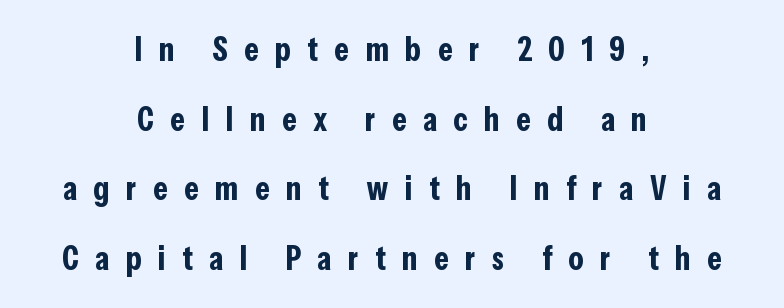
{"serif": "no", "italic": "no", "bold": "yes", "weight": "bold", "width": "condensed", "stroke_contrast": "low", "x_height": "medium", "monospaced": "no", "underline": "no", "align": "center", "line_spacing": "loose", "line_spacing_ratio": 2.05, "letter_spacing": "wide", "letter_spacing_em": 0.48, "glyph_px": 34}
